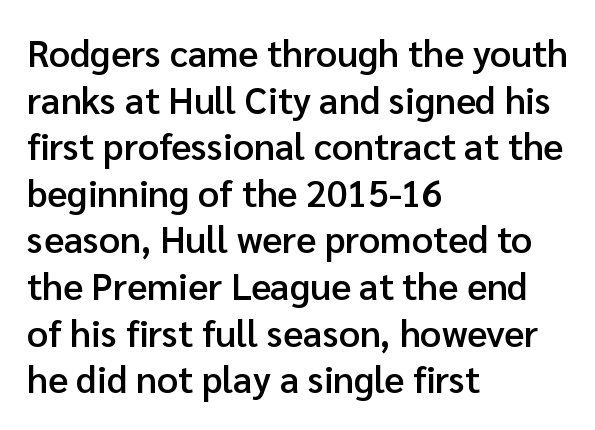
The image shows 37 px semibold sans-serif type, upright; set left-aligned, normal line spacing (1.26x), normal letter spacing, not underlined; low stroke contrast and a medium x-height.
